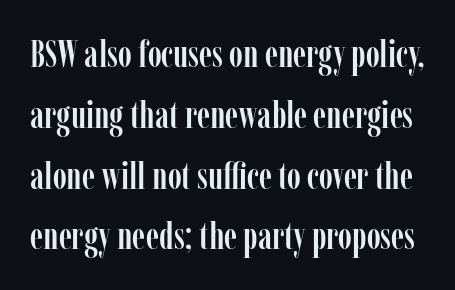
The image shows 38 px condensed serif type, upright; set normal line spacing (1.6x), normal letter spacing, not underlined; low stroke contrast and a medium x-height.
